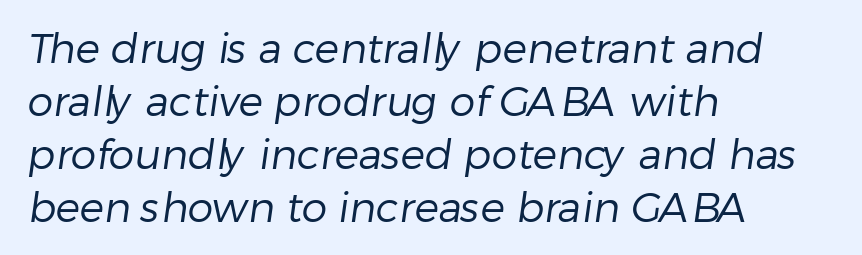
Q: Is the text bold? A: No.
Q: Is the typeface a serif or a sans-serif typeface? A: Sans-serif.
Q: Is the text underlined? A: No.
Q: How is the paragraph aligned? A: Left-aligned.
Q: Is the spacing between letters normal or unusually wide? A: Normal.
Q: Is the spacing between lines tight, normal or loose? A: Normal.
Q: Width (condensed, normal, or wide)? A: Normal.
Q: Stroke contrast? A: Low.
Q: x-height? A: Medium.
Q: Monospaced? A: No.
